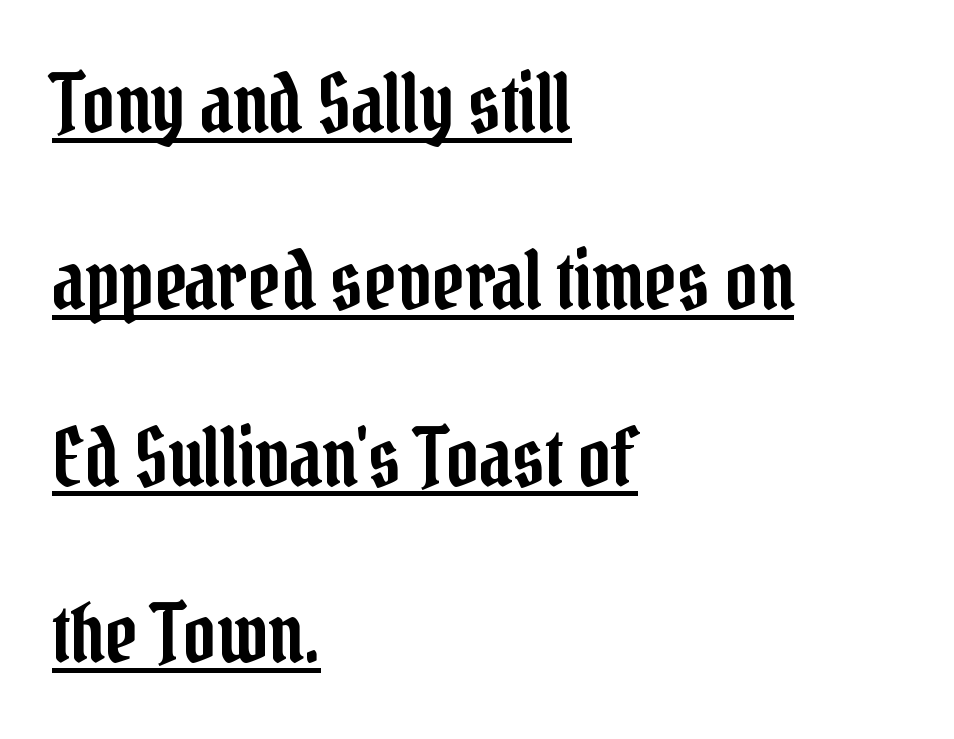
{"serif": "yes", "italic": "no", "width": "condensed", "stroke_contrast": "low", "x_height": "medium", "monospaced": "no", "underline": "yes", "align": "left", "line_spacing": "loose", "line_spacing_ratio": 2.21, "letter_spacing": "normal", "letter_spacing_em": 0.0, "glyph_px": 80}
